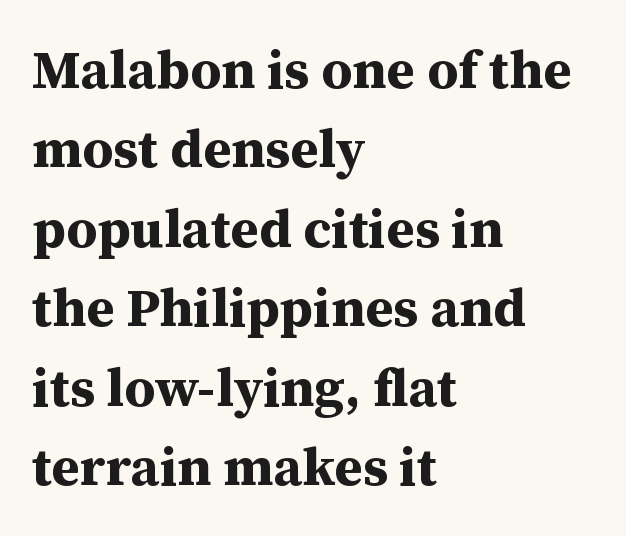
Q: Is the text bold? A: Yes.
Q: Is the text italic (slanted)? A: No, it is upright.
Q: Is the typeface a serif or a sans-serif typeface? A: Serif.
Q: Is the text underlined? A: No.
Q: How is the paragraph aligned? A: Left-aligned.
Q: Is the spacing between letters normal or unusually wide? A: Normal.
Q: Is the spacing between lines tight, normal or loose? A: Normal.
Q: Width (condensed, normal, or wide)? A: Normal.
Q: Stroke contrast? A: Medium.
Q: x-height? A: Medium.
Q: Monospaced? A: No.
